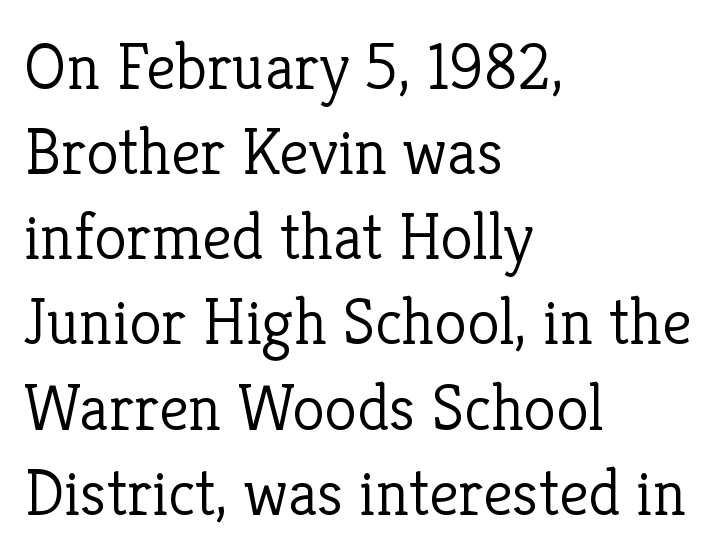
{"serif": "yes", "italic": "no", "bold": "no", "weight": "light", "width": "normal", "stroke_contrast": "low", "x_height": "medium", "monospaced": "no", "underline": "no", "align": "left", "line_spacing": "normal", "line_spacing_ratio": 1.29, "letter_spacing": "normal", "letter_spacing_em": 0.0, "glyph_px": 66}
